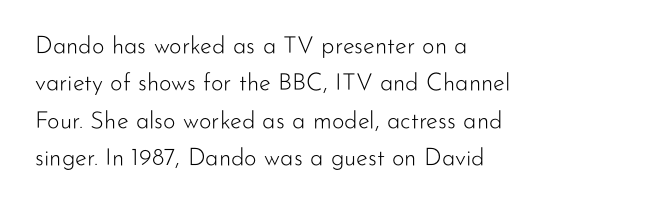
The image shows 24 px text type, upright; set left-aligned, normal line spacing (1.56x), normal letter spacing, not underlined.
